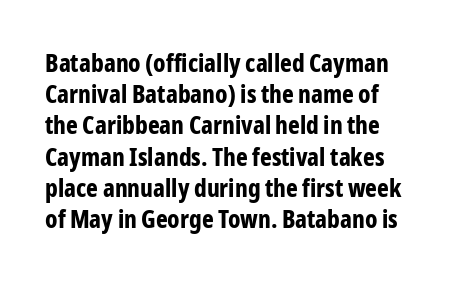
The image shows 25 px bold type, upright; set normal line spacing (1.25x), normal letter spacing, not underlined.
